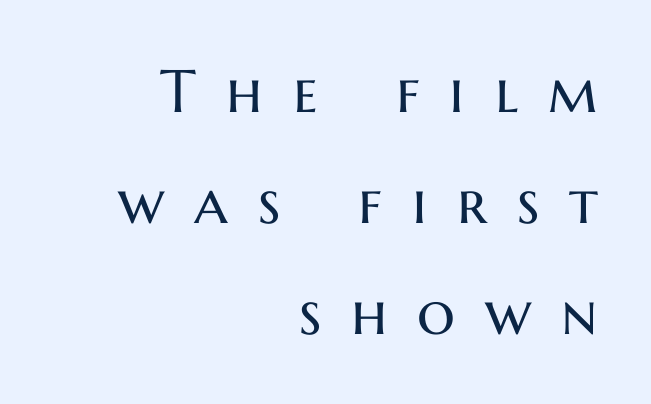
Layout note: lines flush right. Check where the strokes stop: nothing finishes them off — pure sans. There is plenty of visible air inserted between adjacent glyphs. The strip under each line holds only bare page. Each letter keeps its own natural width here, so spacing adapts to shape.
